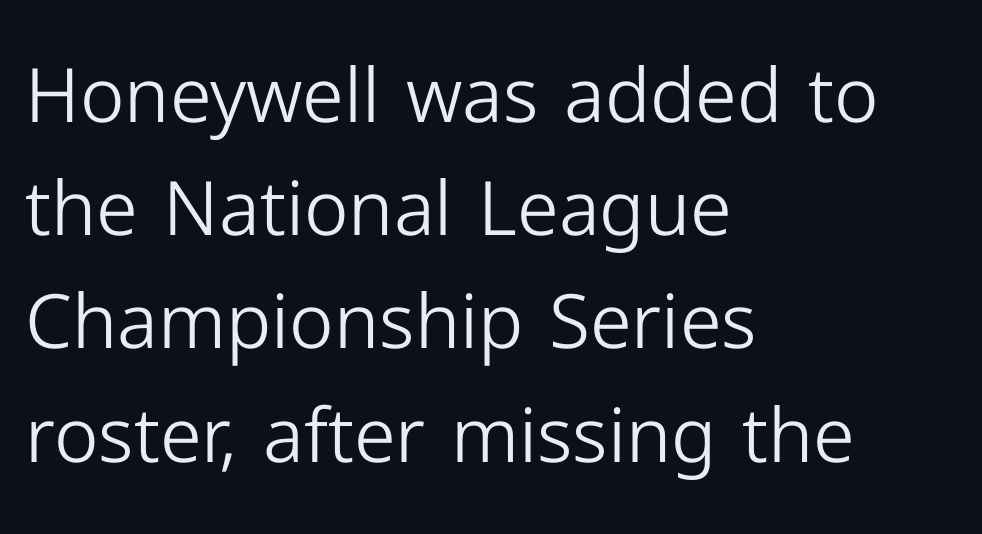
Q: Is the text bold? A: No.
Q: Is the text italic (slanted)? A: No, it is upright.
Q: Is the typeface a serif or a sans-serif typeface? A: Sans-serif.
Q: Is the text underlined? A: No.
Q: How is the paragraph aligned? A: Left-aligned.
Q: Is the spacing between letters normal or unusually wide? A: Normal.
Q: Is the spacing between lines tight, normal or loose? A: Normal.
Q: Width (condensed, normal, or wide)? A: Normal.
Q: Stroke contrast? A: Low.
Q: x-height? A: Medium.
Q: Monospaced? A: No.
